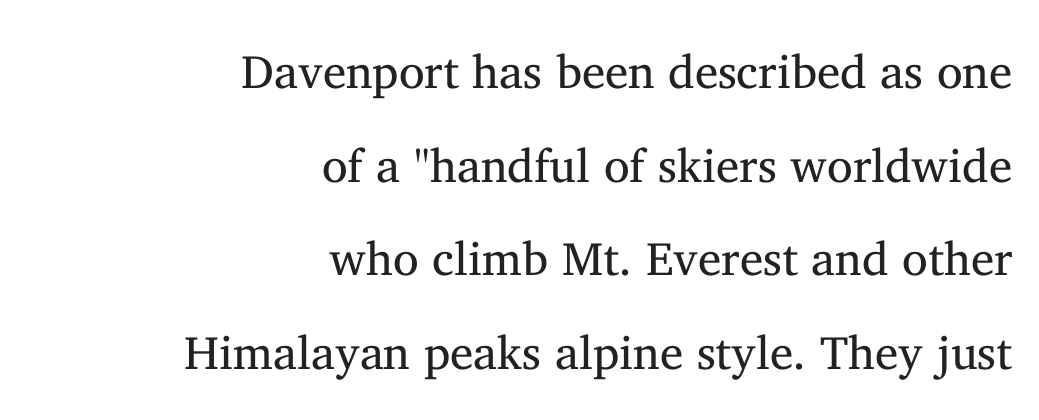
Notice the wide empty band between every row — that's loose leading. When letters stand straight like this, we call the style roman or upright. Unbolded letterforms with no extra heft. Glyph-to-glyph distance matches everyday printed text. Underline: absent.
